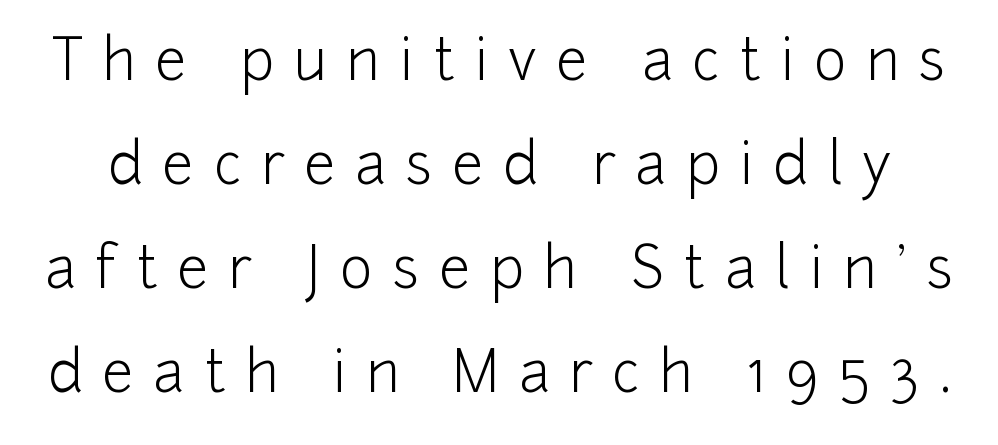
Q: Is the text bold? A: No.
Q: Is the text italic (slanted)? A: No, it is upright.
Q: Is the typeface a serif or a sans-serif typeface? A: Sans-serif.
Q: Is the text underlined? A: No.
Q: Is the spacing between letters normal or unusually wide? A: Unusually wide.
Q: Width (condensed, normal, or wide)? A: Normal.
Q: Stroke contrast? A: Low.
Q: x-height? A: Medium.
Q: Monospaced? A: No.
